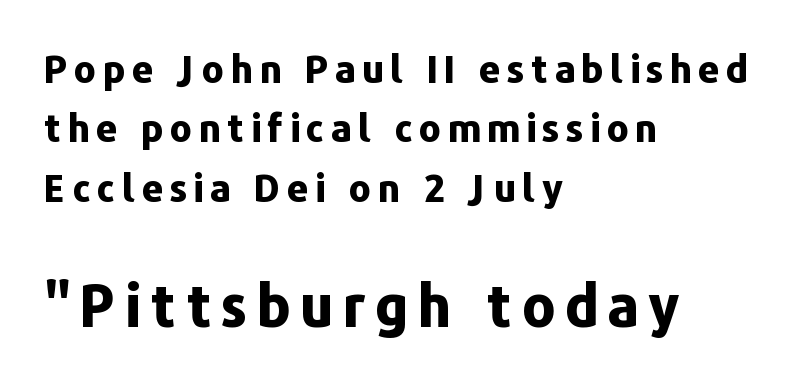
{"serif": "no", "italic": "no", "bold": "yes", "weight": "bold", "width": "normal", "stroke_contrast": "low", "x_height": "medium", "monospaced": "no", "underline": "no", "align": "left", "line_spacing": "normal", "line_spacing_ratio": 1.56, "larger_block": "second", "size_ratio": 1.5, "glyph_px": 57}
